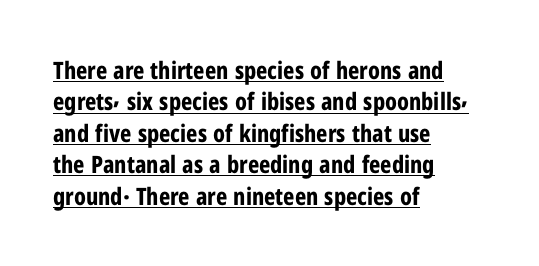
Q: Is the text bold? A: Yes.
Q: Is the text italic (slanted)? A: No, it is upright.
Q: Is the text underlined? A: Yes.
Q: How is the paragraph aligned? A: Left-aligned.
Q: Is the spacing between letters normal or unusually wide? A: Normal.
Q: Is the spacing between lines tight, normal or loose? A: Normal.
